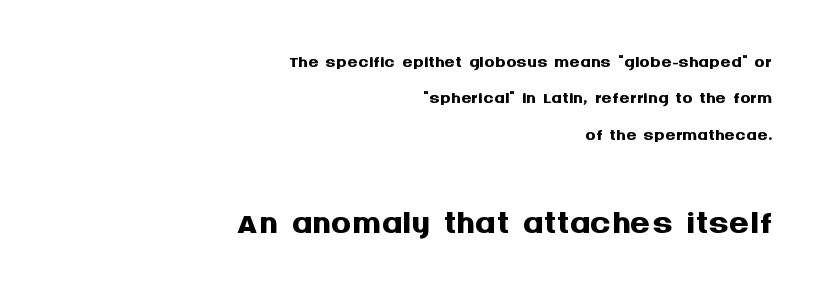
{"serif": "no", "italic": "no", "bold": "yes", "weight": "semibold", "width": "normal", "stroke_contrast": "medium", "x_height": "large", "monospaced": "no", "underline": "no", "align": "right", "line_spacing": "normal", "line_spacing_ratio": 1.4, "letter_spacing": "normal", "letter_spacing_em": 0.0, "larger_block": "second", "size_ratio": 1.96, "glyph_px": 51}
